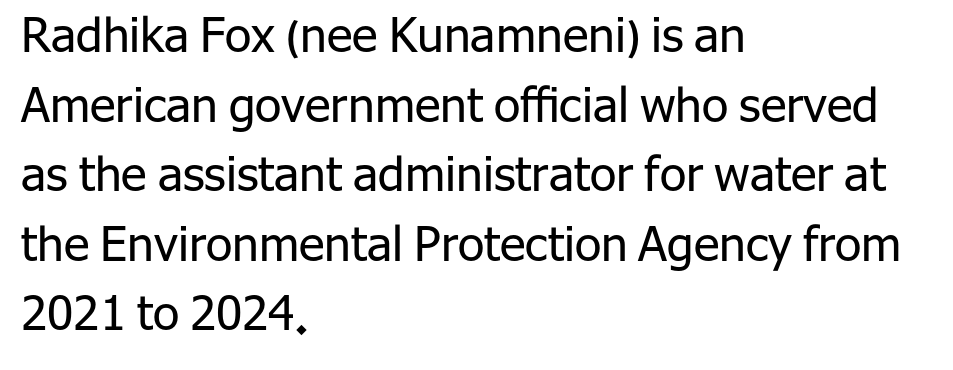
{"serif": "no", "italic": "no", "bold": "no", "weight": "regular", "width": "normal", "stroke_contrast": "low", "x_height": "medium", "monospaced": "no", "underline": "no", "align": "left", "line_spacing": "normal", "line_spacing_ratio": 1.45, "letter_spacing": "normal", "letter_spacing_em": 0.0, "glyph_px": 48}
